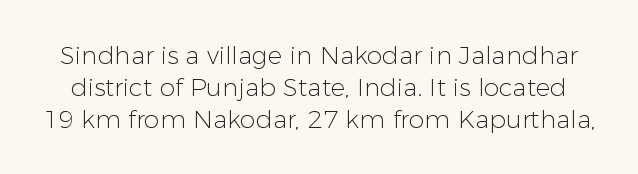
Q: Is the text bold? A: No.
Q: Is the text italic (slanted)? A: No, it is upright.
Q: Is the text underlined? A: No.
Q: Is the spacing between letters normal or unusually wide? A: Normal.
Q: Is the spacing between lines tight, normal or loose? A: Normal.
